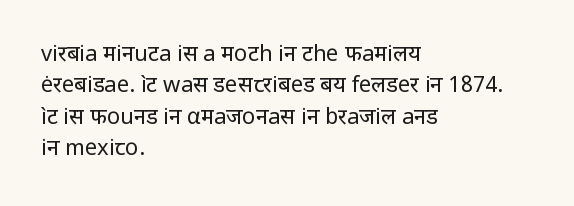
{"italic": "no", "bold": "no", "underline": "no", "align": "left", "line_spacing": "normal", "line_spacing_ratio": 1.43, "letter_spacing": "normal", "letter_spacing_em": 0.0, "glyph_px": 22}
